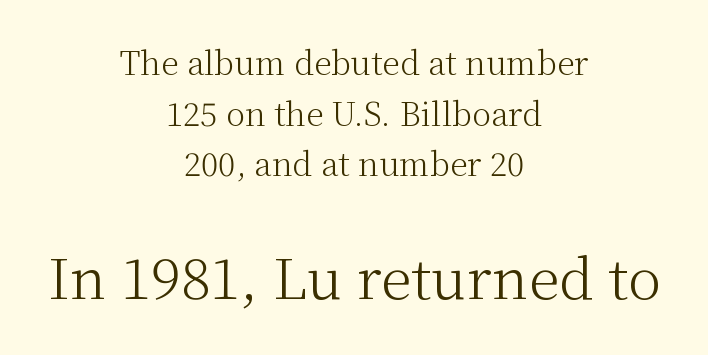
Q: Is the text bold? A: No.
Q: Is the text italic (slanted)? A: No, it is upright.
Q: Is the typeface a serif or a sans-serif typeface? A: Serif.
Q: Is the text underlined? A: No.
Q: How is the paragraph aligned? A: Centered.
Q: Is the spacing between letters normal or unusually wide? A: Normal.
Q: Is the spacing between lines tight, normal or loose? A: Normal.
Q: Which block of text is set in a larger size, the first (top) or the second (bottom)? A: The second (bottom) one.
Q: Width (condensed, normal, or wide)? A: Normal.
Q: Stroke contrast? A: Medium.
Q: x-height? A: Medium.
Q: Monospaced? A: No.
